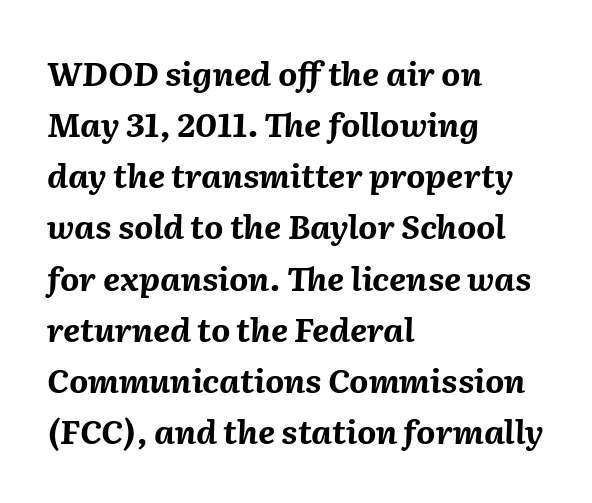
Q: Is the text bold? A: Yes.
Q: Is the text italic (slanted)? A: Yes, it leans right by about 2 degrees.
Q: Is the text underlined? A: No.
Q: How is the paragraph aligned? A: Left-aligned.
Q: Is the spacing between letters normal or unusually wide? A: Normal.
Q: Is the spacing between lines tight, normal or loose? A: Normal.
Q: Width (condensed, normal, or wide)? A: Normal.
Q: Stroke contrast? A: Medium.
Q: x-height? A: Medium.
Q: Monospaced? A: No.
